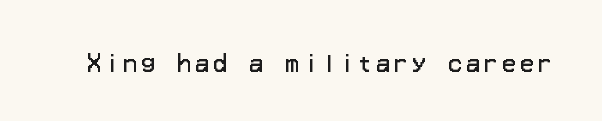
Q: Is the text bold? A: No.
Q: Is the text italic (slanted)? A: No, it is upright.
Q: Is the text underlined? A: No.
